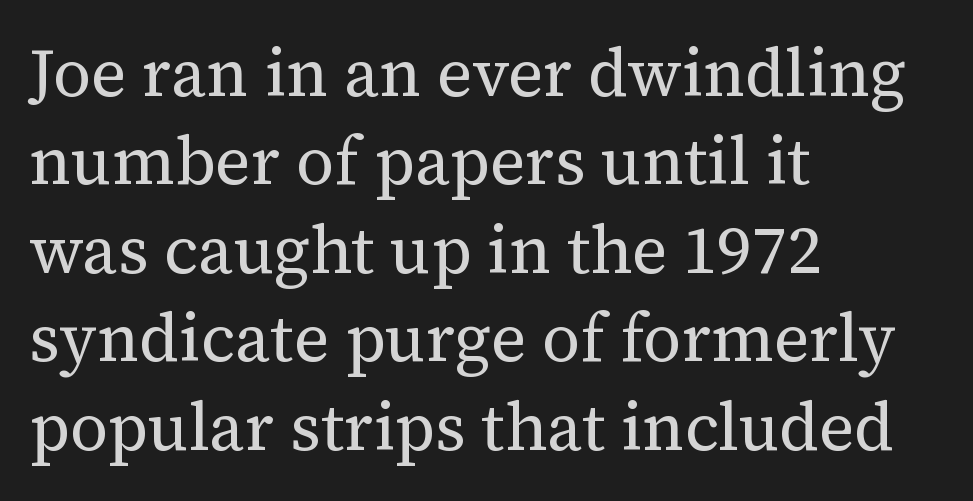
Q: Is the text bold? A: No.
Q: Is the text italic (slanted)? A: No, it is upright.
Q: Is the typeface a serif or a sans-serif typeface? A: Serif.
Q: Is the text underlined? A: No.
Q: How is the paragraph aligned? A: Left-aligned.
Q: Is the spacing between letters normal or unusually wide? A: Normal.
Q: Is the spacing between lines tight, normal or loose? A: Normal.
Q: Width (condensed, normal, or wide)? A: Normal.
Q: Stroke contrast? A: Medium.
Q: x-height? A: Medium.
Q: Monospaced? A: No.
